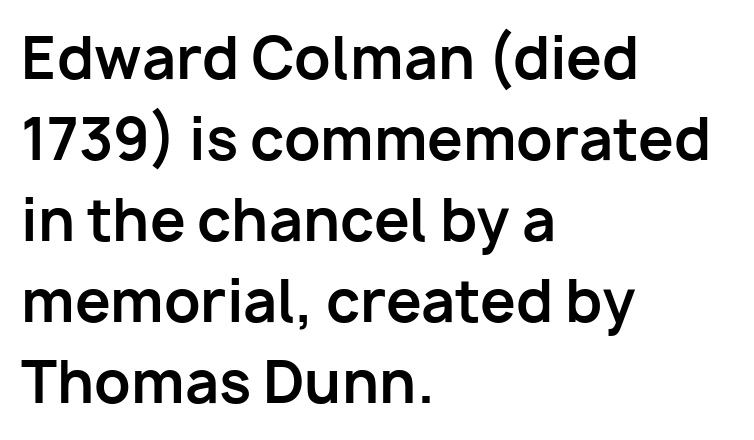
Q: Is the text bold? A: Yes.
Q: Is the text italic (slanted)? A: No, it is upright.
Q: Is the typeface a serif or a sans-serif typeface? A: Sans-serif.
Q: Is the text underlined? A: No.
Q: How is the paragraph aligned? A: Left-aligned.
Q: Is the spacing between letters normal or unusually wide? A: Normal.
Q: Is the spacing between lines tight, normal or loose? A: Normal.
Q: Width (condensed, normal, or wide)? A: Normal.
Q: Stroke contrast? A: Low.
Q: x-height? A: Medium.
Q: Monospaced? A: No.
